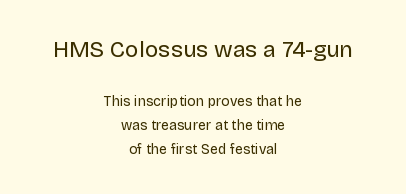
The image shows 23 px text type, upright; set centered, normal line spacing (1.7x), normal letter spacing, not underlined; the first (top) block is 1.64x larger.
